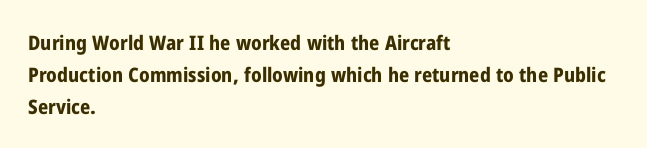
Q: Is the text bold? A: Yes.
Q: Is the text italic (slanted)? A: No, it is upright.
Q: Is the text underlined? A: No.
Q: How is the paragraph aligned? A: Left-aligned.
Q: Is the spacing between letters normal or unusually wide? A: Normal.
Q: Is the spacing between lines tight, normal or loose? A: Normal.
